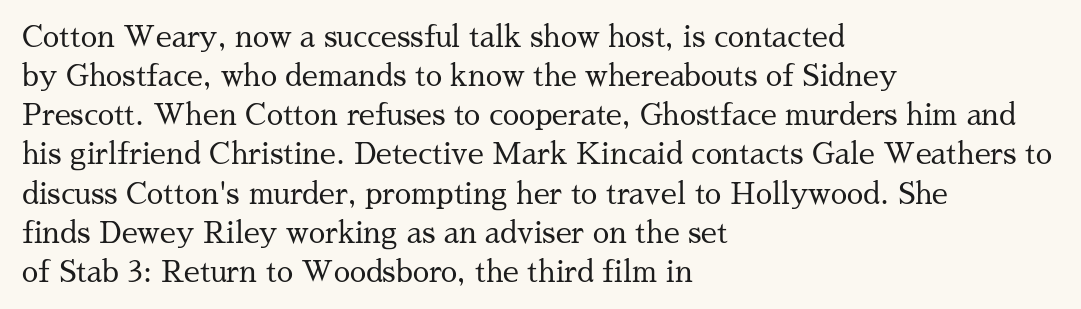
The image shows 29 px regular-weight serif type, upright; set left-aligned, normal line spacing (1.35x), normal letter spacing, not underlined; medium stroke contrast and a medium x-height.
